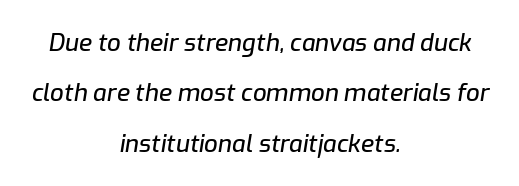
Q: Is the text italic (slanted)? A: Yes, it leans right by about 9 degrees.
Q: Is the text underlined? A: No.
Q: How is the paragraph aligned? A: Centered.
Q: Is the spacing between letters normal or unusually wide? A: Normal.
Q: Is the spacing between lines tight, normal or loose? A: Loose.
